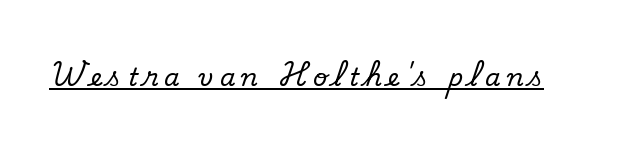
The image shows 25 px text type; set unusually wide letter spacing (+0.24 em), underlined.
